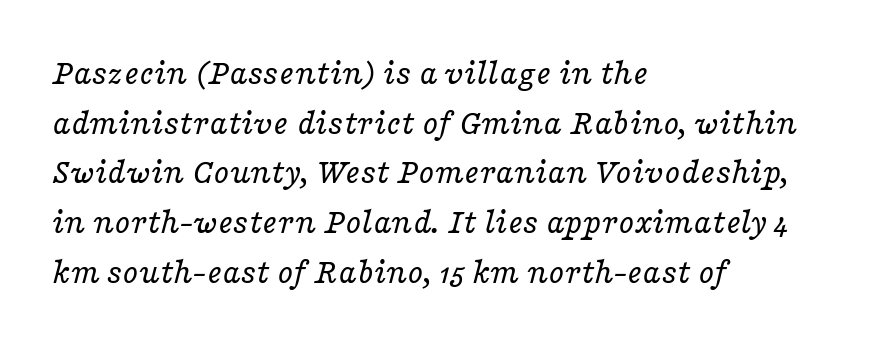
{"serif": "yes", "italic": "yes", "lean": "right", "slant_degrees": 16, "bold": "no", "weight": "regular", "width": "wide", "stroke_contrast": "low", "x_height": "medium", "monospaced": "no", "underline": "no", "align": "left", "line_spacing": "normal", "line_spacing_ratio": 1.38, "letter_spacing": "normal", "letter_spacing_em": 0.0, "glyph_px": 36}
